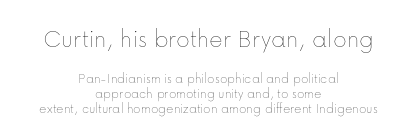
The type sits square on the baseline with zero lean. Stroke mass is kept to a normal reading level or below. Compare the two chunks: the upper has the greater cap height. Is the block centered? Yes — each line is placed symmetrically about the middle. Tracking value appears to be zero — textbook default spacing.
